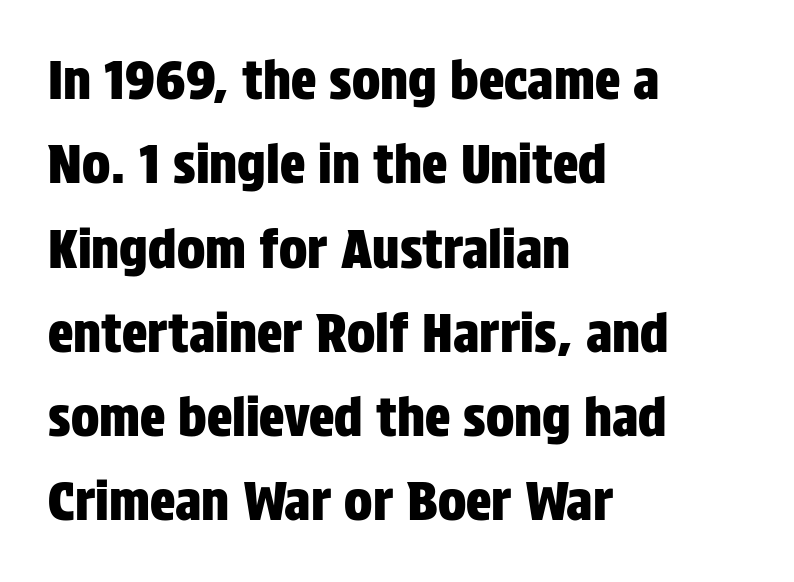
The image shows 53 px condensed sans-serif type, upright; set left-aligned, normal line spacing (1.59x), normal letter spacing, not underlined; low stroke contrast and a large x-height.
